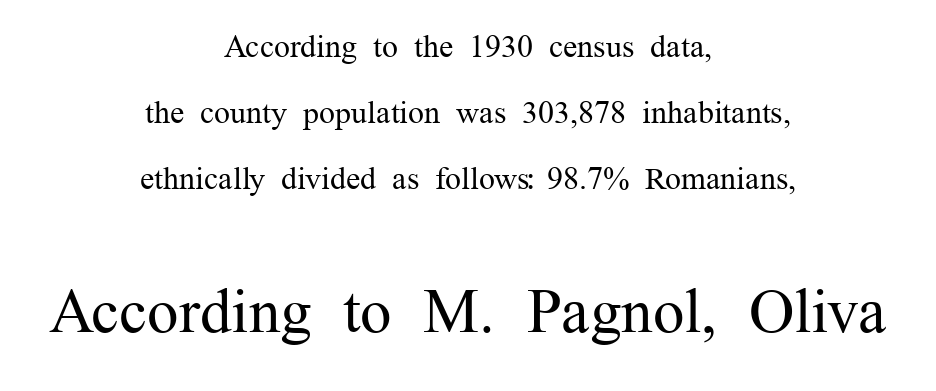
Q: Is the text bold? A: No.
Q: Is the text italic (slanted)? A: No, it is upright.
Q: Is the typeface a serif or a sans-serif typeface? A: Serif.
Q: Is the text underlined? A: No.
Q: How is the paragraph aligned? A: Centered.
Q: Is the spacing between letters normal or unusually wide? A: Normal.
Q: Is the spacing between lines tight, normal or loose? A: Loose.
Q: Which block of text is set in a larger size, the first (top) or the second (bottom)? A: The second (bottom) one.
Q: Width (condensed, normal, or wide)? A: Normal.
Q: Stroke contrast? A: Medium.
Q: x-height? A: Medium.
Q: Monospaced? A: No.
